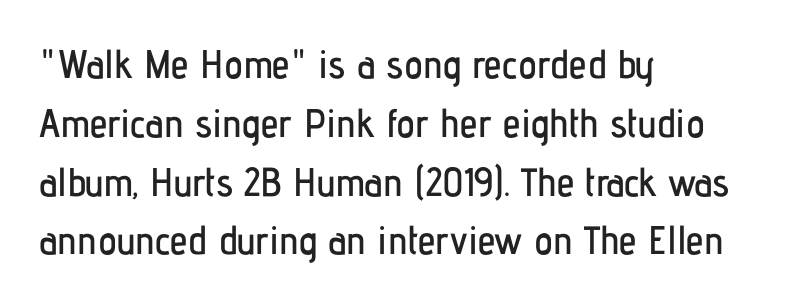
Q: Is the text italic (slanted)? A: No, it is upright.
Q: Is the typeface a serif or a sans-serif typeface? A: Sans-serif.
Q: Is the text underlined? A: No.
Q: How is the paragraph aligned? A: Left-aligned.
Q: Is the spacing between letters normal or unusually wide? A: Normal.
Q: Is the spacing between lines tight, normal or loose? A: Normal.
Q: Width (condensed, normal, or wide)? A: Condensed.
Q: Stroke contrast? A: Low.
Q: x-height? A: Medium.
Q: Monospaced? A: No.
